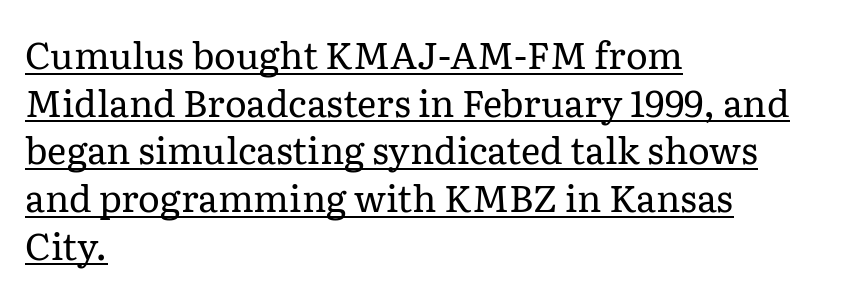
The image shows 37 px regular-weight serif type, upright; set left-aligned, normal line spacing (1.29x), normal letter spacing, underlined; low stroke contrast and a medium x-height.
